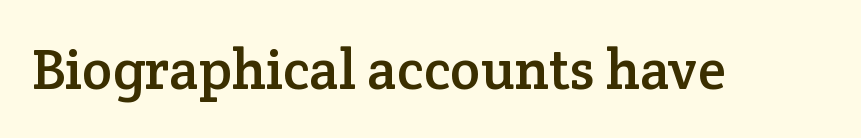
The image shows 57 px serif type, upright; set normal letter spacing, not underlined; low stroke contrast and a medium x-height.
